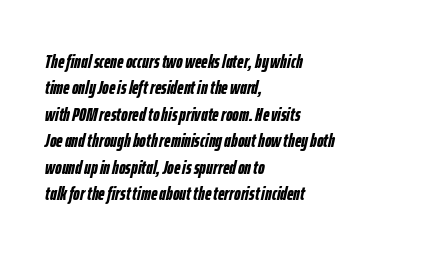
Q: Is the text bold? A: Yes.
Q: Is the text italic (slanted)? A: Yes, it leans right by about 12 degrees.
Q: Is the text underlined? A: No.
Q: How is the paragraph aligned? A: Left-aligned.
Q: Is the spacing between letters normal or unusually wide? A: Normal.
Q: Is the spacing between lines tight, normal or loose? A: Normal.
